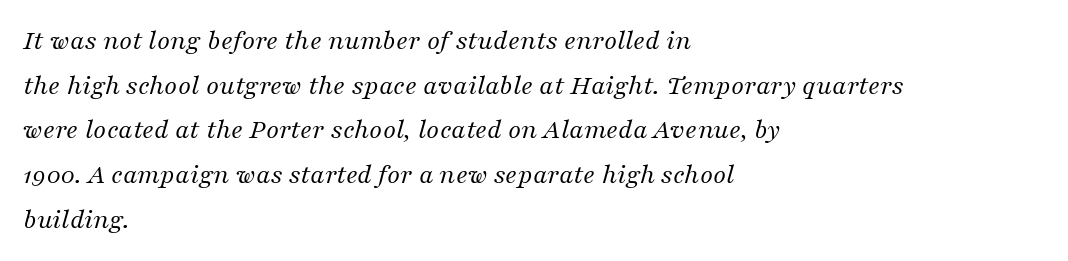
The image shows 29 px regular-weight serif type, italic (leaning right); set left-aligned, normal line spacing (1.54x), normal letter spacing, not underlined; medium stroke contrast and a medium x-height.
